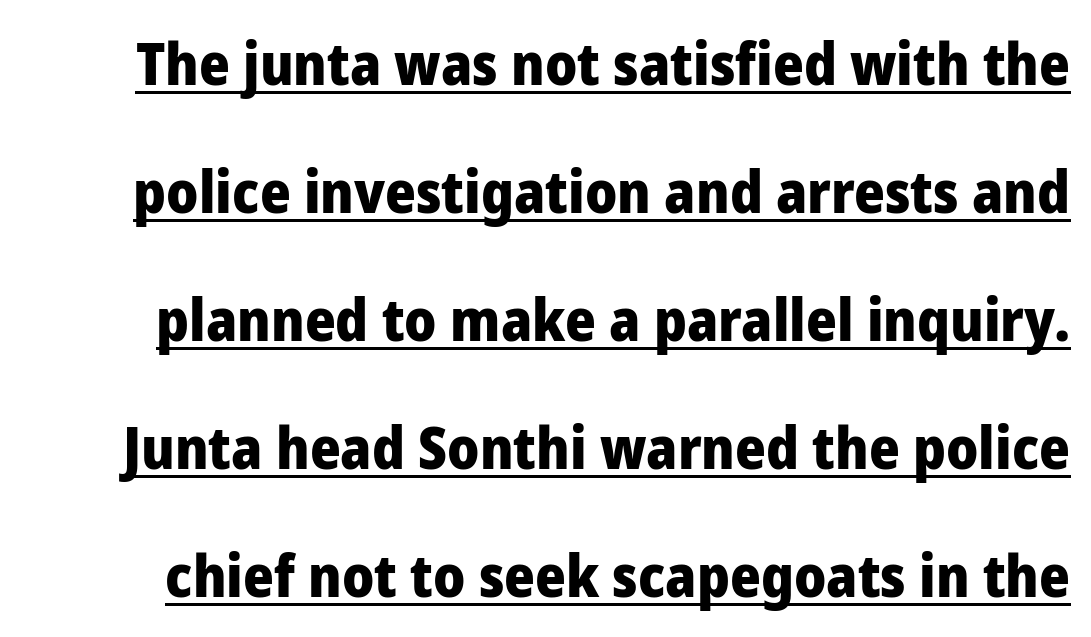
The image shows 59 px heavy sans-serif type, upright; set loose line spacing (2.17x), normal letter spacing, underlined; low stroke contrast and a medium x-height.
